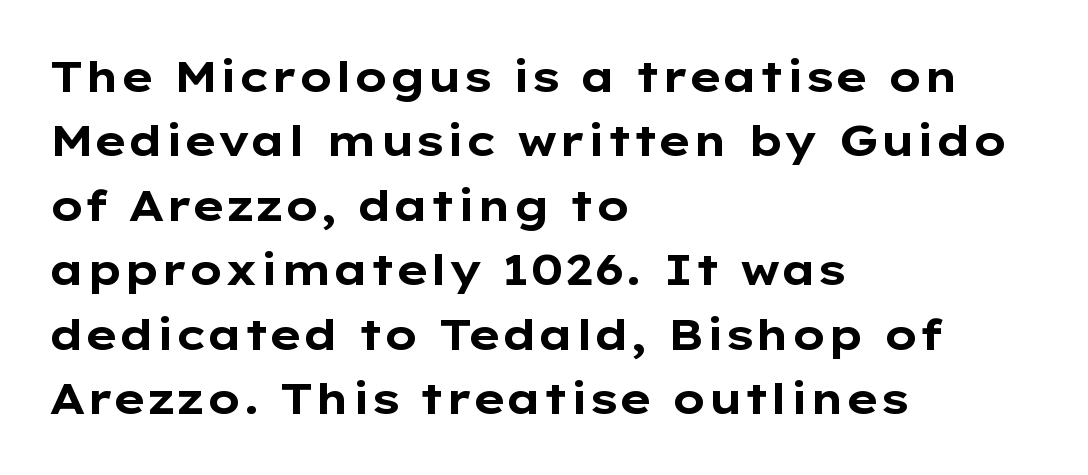
The image shows 43 px bold, wide sans-serif type, upright; set left-aligned, normal line spacing (1.5x), normal letter spacing, not underlined; low stroke contrast and a medium x-height.
